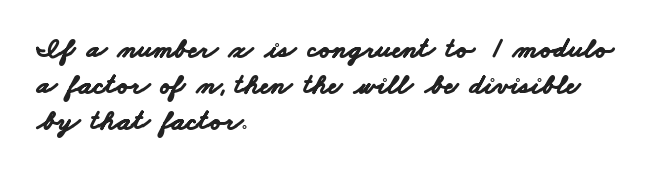
{"serif": "no", "bold": "yes", "weight": "bold", "width": "wide", "stroke_contrast": "low", "x_height": "small", "monospaced": "no", "underline": "no", "align": "left", "line_spacing": "normal", "line_spacing_ratio": 1.25, "letter_spacing": "normal", "letter_spacing_em": 0.0, "glyph_px": 29}
